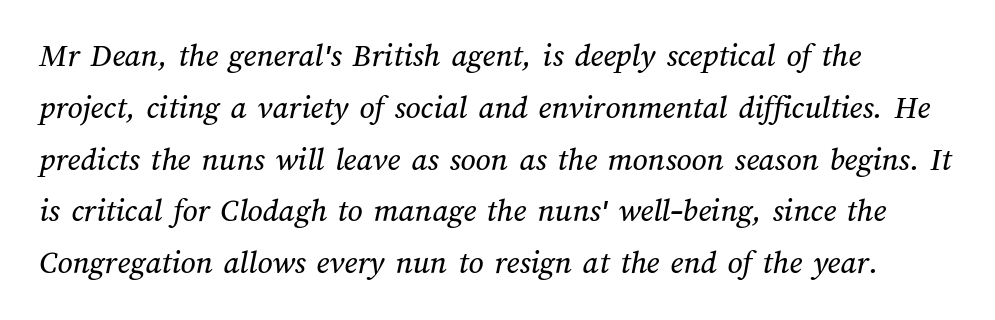
Varying glyph widths throughout — classic text-font behaviour. The gap between lines stays unmarked. Default kerning and tracking; the words read as compact shapes. The line-height multiplier appears to be the usual default.
